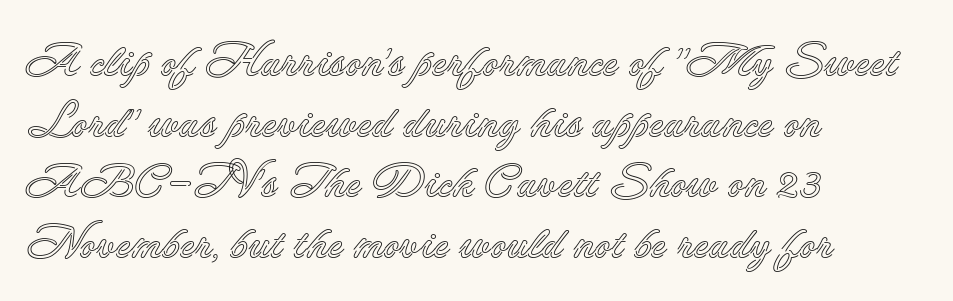
The image shows 45 px text type; set left-aligned, normal line spacing (1.35x), normal letter spacing, not underlined; a small x-height.
